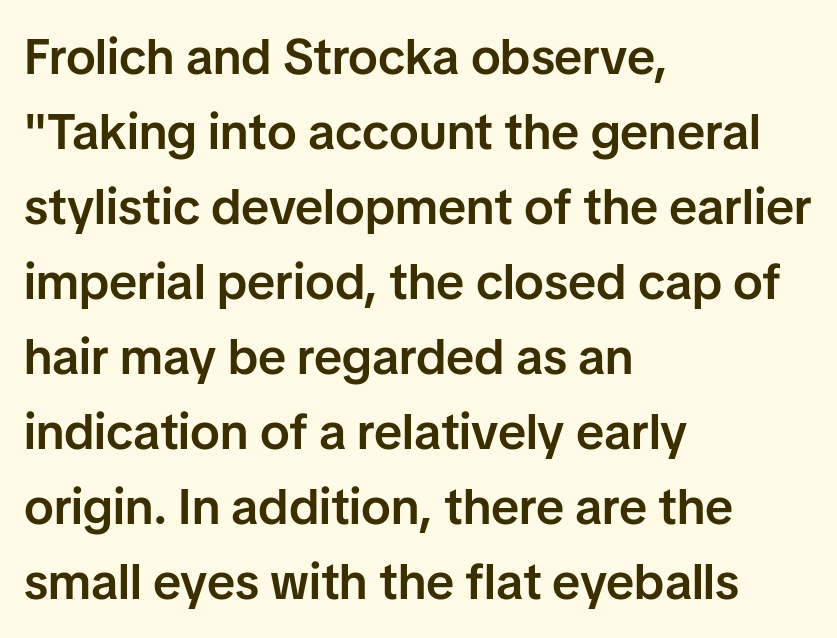
Q: Is the text bold? A: Semi-bold.
Q: Is the text italic (slanted)? A: No, it is upright.
Q: Is the typeface a serif or a sans-serif typeface? A: Sans-serif.
Q: Is the text underlined? A: No.
Q: How is the paragraph aligned? A: Left-aligned.
Q: Is the spacing between letters normal or unusually wide? A: Normal.
Q: Is the spacing between lines tight, normal or loose? A: Normal.
Q: Width (condensed, normal, or wide)? A: Normal.
Q: Stroke contrast? A: Low.
Q: x-height? A: Medium.
Q: Monospaced? A: No.
